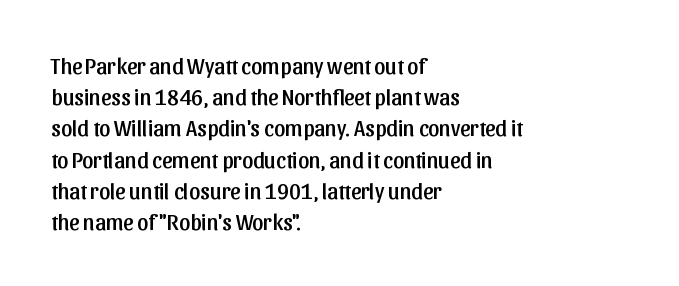
{"italic": "no", "underline": "no", "align": "left", "line_spacing": "normal", "line_spacing_ratio": 1.42, "letter_spacing": "normal", "letter_spacing_em": 0.0, "glyph_px": 22}
